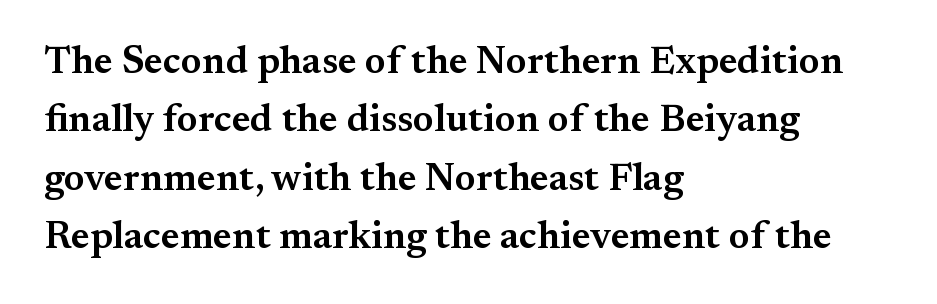
{"serif": "yes", "italic": "no", "bold": "semi", "weight": "semibold", "width": "normal", "stroke_contrast": "medium", "x_height": "small", "monospaced": "no", "underline": "no", "align": "left", "line_spacing": "normal", "line_spacing_ratio": 1.5, "letter_spacing": "normal", "letter_spacing_em": 0.0, "glyph_px": 39}
